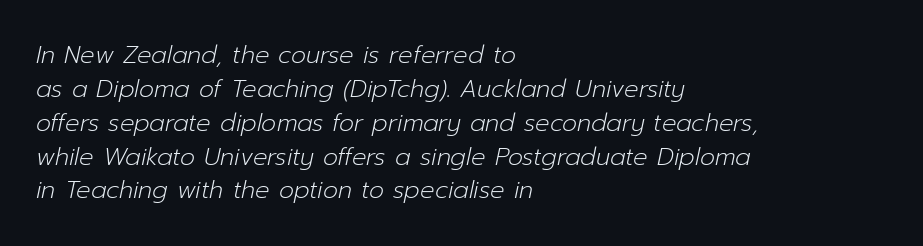
{"italic": "yes", "lean": "right", "slant_degrees": 12, "bold": "no", "underline": "no", "align": "left", "line_spacing": "normal", "line_spacing_ratio": 1.41, "letter_spacing": "normal", "letter_spacing_em": 0.0, "glyph_px": 24}
